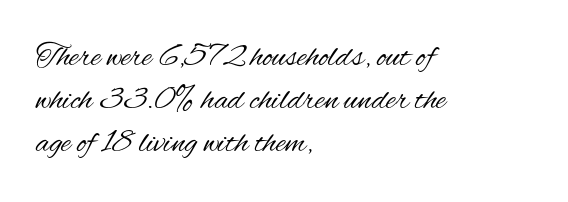
The image shows 33 px regular-weight, condensed sans-serif type; set left-aligned, normal line spacing (1.31x), normal letter spacing, not underlined; medium stroke contrast and a small x-height.
